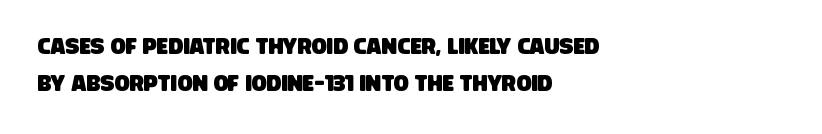
{"underline": "no", "align": "left", "line_spacing": "normal", "line_spacing_ratio": 1.67, "letter_spacing": "normal", "letter_spacing_em": 0.0, "glyph_px": 22}
